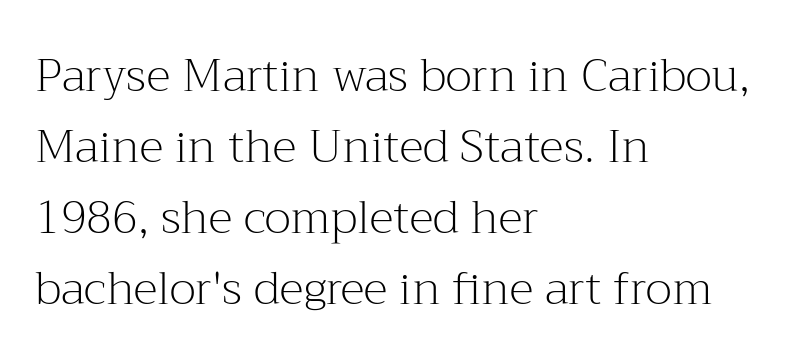
The image shows 46 px light serif type, upright; set left-aligned, normal line spacing (1.54x), normal letter spacing, not underlined; medium stroke contrast and a medium x-height.
